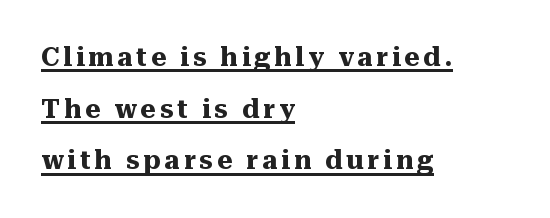
{"italic": "no", "bold": "yes", "underline": "yes", "align": "left", "line_spacing": "loose", "line_spacing_ratio": 1.99, "glyph_px": 26}
